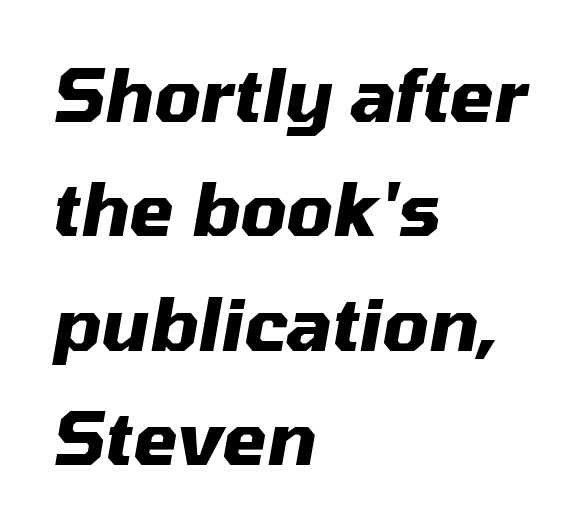
{"italic": "yes", "lean": "right", "slant_degrees": 10, "bold": "yes", "weight": "heavy", "width": "normal", "stroke_contrast": "medium", "x_height": "medium", "monospaced": "no", "underline": "no", "align": "left", "line_spacing": "normal", "line_spacing_ratio": 1.59, "letter_spacing": "normal", "letter_spacing_em": 0.0, "glyph_px": 72}
